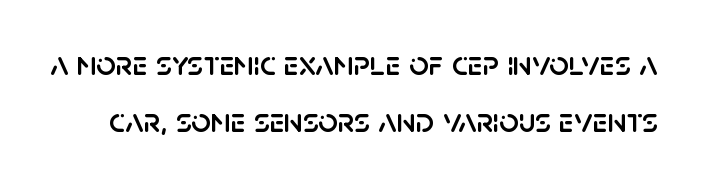
You could not count columns in this text — the font is proportionally spaced. Is the letter spacing exaggerated? No — it looks like the ordinary default. The letters stand straight up with perfectly vertical stems. The area under the type is left untouched. Normally led — the rows are evenly, conventionally spaced.
